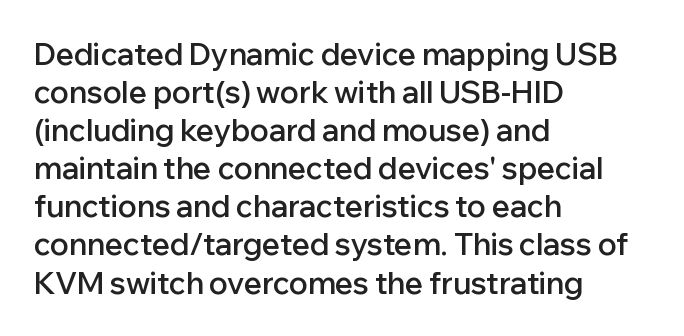
The image shows 30 px semibold sans-serif type, upright; set left-aligned, normal line spacing (1.27x), normal letter spacing, not underlined; low stroke contrast and a medium x-height.
